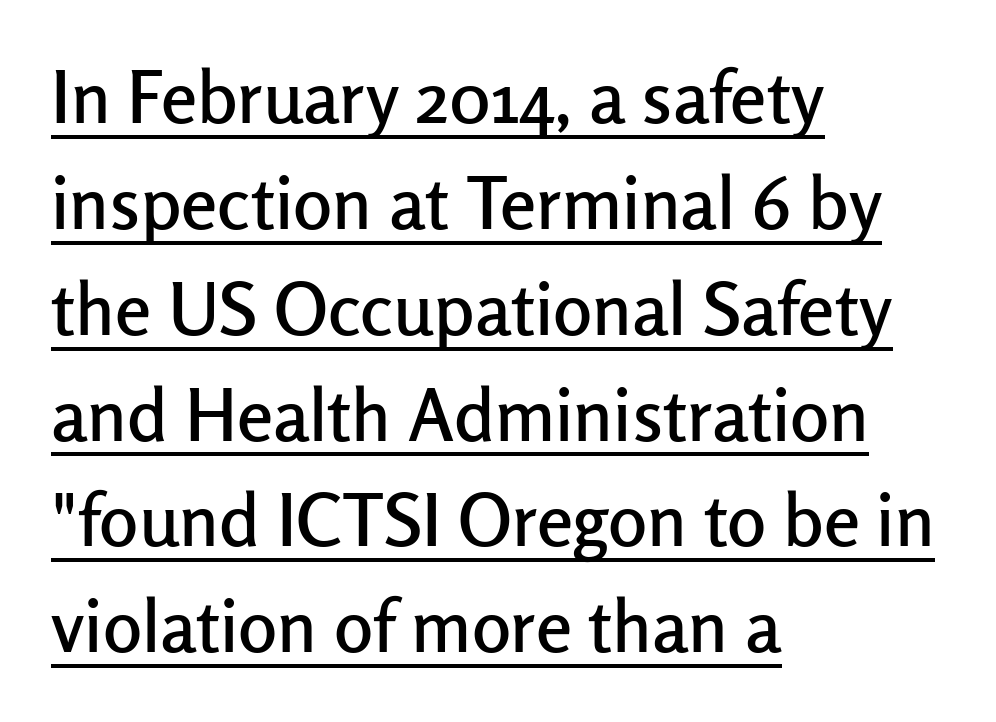
Q: Is the text italic (slanted)? A: No, it is upright.
Q: Is the typeface a serif or a sans-serif typeface? A: Sans-serif.
Q: Is the text underlined? A: Yes.
Q: How is the paragraph aligned? A: Left-aligned.
Q: Is the spacing between letters normal or unusually wide? A: Normal.
Q: Is the spacing between lines tight, normal or loose? A: Normal.
Q: Width (condensed, normal, or wide)? A: Normal.
Q: Stroke contrast? A: Low.
Q: x-height? A: Medium.
Q: Monospaced? A: No.
